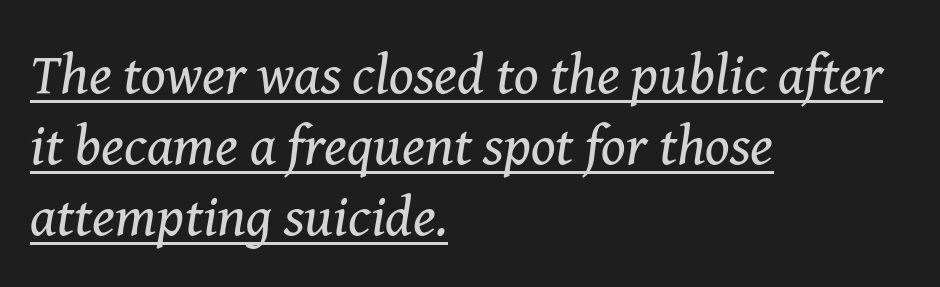
{"serif": "yes", "italic": "yes", "lean": "right", "slant_degrees": 8, "bold": "no", "weight": "regular", "width": "normal", "stroke_contrast": "medium", "x_height": "medium", "monospaced": "no", "underline": "yes", "align": "left", "line_spacing": "normal", "line_spacing_ratio": 1.25, "letter_spacing": "normal", "letter_spacing_em": 0.0, "glyph_px": 57}
